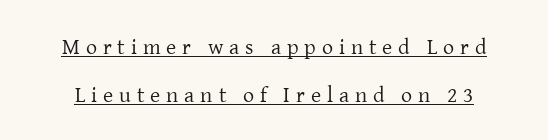
These lines have a slow, spaced-out rhythm from letter to letter. Emphasis is given by a line drawn under the lettering. Does the leading feel generous? Absolutely, it's lavish. The letters look calm and open, with moderate or lighter stems.
